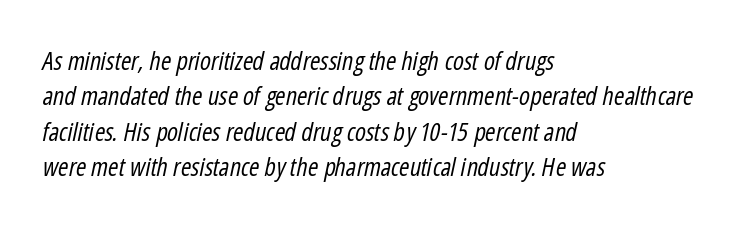
{"italic": "yes", "lean": "right", "slant_degrees": 12, "bold": "no", "underline": "no", "align": "left", "line_spacing": "normal", "line_spacing_ratio": 1.42, "letter_spacing": "normal", "letter_spacing_em": 0.0, "glyph_px": 25}
